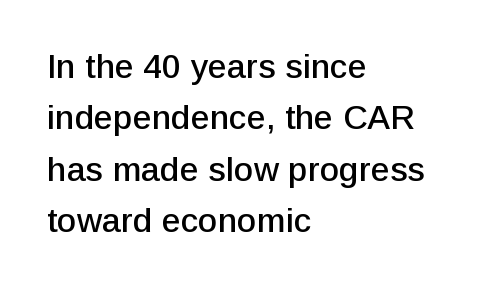
Posture: vertical. This sample keeps an unexceptional amount of space between lines. Grotesque or geometric, the face here clearly has no serifs. Looks like regular typesetting: each glyph gets only the width it needs.
